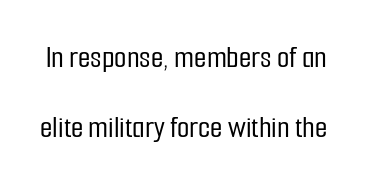
Q: Is the text italic (slanted)? A: No, it is upright.
Q: Is the typeface a serif or a sans-serif typeface? A: Sans-serif.
Q: Is the text underlined? A: No.
Q: Is the spacing between letters normal or unusually wide? A: Normal.
Q: Is the spacing between lines tight, normal or loose? A: Loose.
Q: Width (condensed, normal, or wide)? A: Condensed.
Q: Stroke contrast? A: Low.
Q: x-height? A: Medium.
Q: Monospaced? A: No.
